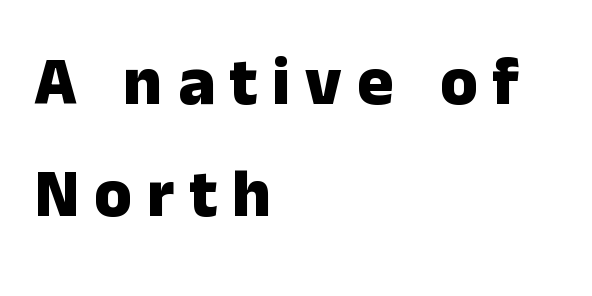
Q: Is the text bold? A: Yes.
Q: Is the text italic (slanted)? A: No, it is upright.
Q: Is the typeface a serif or a sans-serif typeface? A: Sans-serif.
Q: Is the text underlined? A: No.
Q: How is the paragraph aligned? A: Left-aligned.
Q: Is the spacing between letters normal or unusually wide? A: Unusually wide.
Q: Is the spacing between lines tight, normal or loose? A: Normal.
Q: Width (condensed, normal, or wide)? A: Normal.
Q: Stroke contrast? A: Low.
Q: x-height? A: Medium.
Q: Monospaced? A: No.
